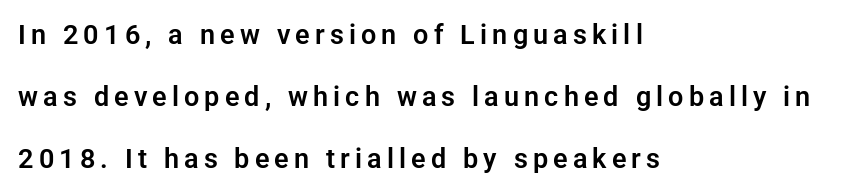
If you drew a line through each stem, it would be perfectly vertical. Rule under the text: the space is simply empty. Short and long lines alike share a common starting point at left. Loosely led — the rows are spread out.
